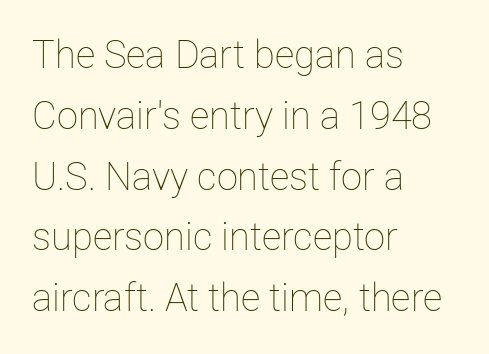
The face used here is proportionally spaced, like ordinary book or web type. The letterforms sit shoulder to shoulder at normal distance. Check under the words: just untouched page. The font is comparable to plain body text, perhaps lighter. These lines sit exactly where default settings would place them.
